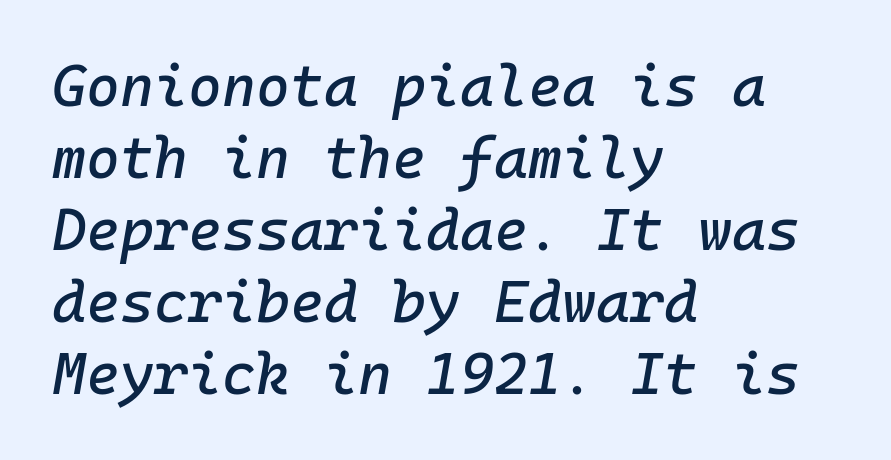
The image shows 58 px text type, italic (leaning right), monospaced; set left-aligned, line spacing 1.24x, normal letter spacing, not underlined; low stroke contrast and a medium x-height.
